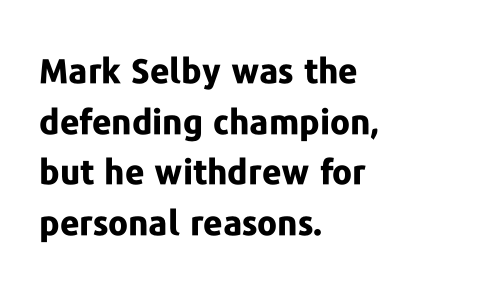
{"serif": "no", "italic": "no", "bold": "yes", "weight": "bold", "width": "normal", "stroke_contrast": "low", "x_height": "medium", "monospaced": "no", "underline": "no", "align": "left", "line_spacing": "normal", "line_spacing_ratio": 1.49, "letter_spacing": "normal", "letter_spacing_em": 0.0, "glyph_px": 34}
